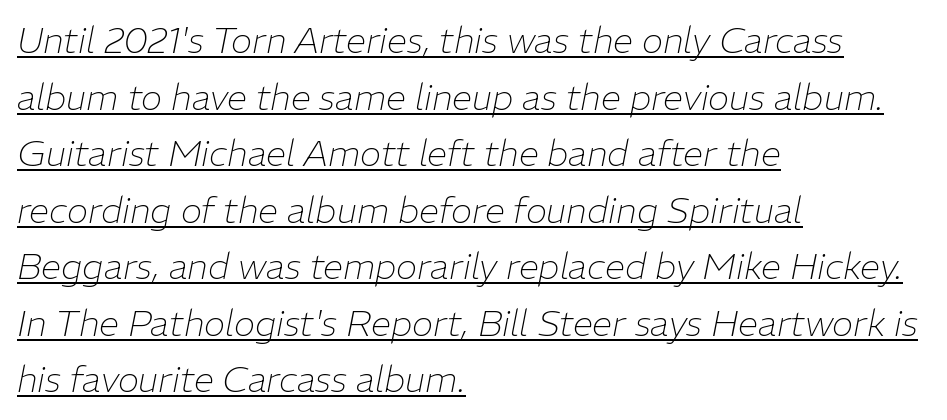
This is oblique type, the kind used for emphasis or titles. Typeset ragged right — the left edge is the straight one. Varying glyph widths throughout — classic text-font behaviour. Reading down the column, the eye jumps a familiar distance to each next line. These lines keep a tight, regular rhythm from letter to letter.
